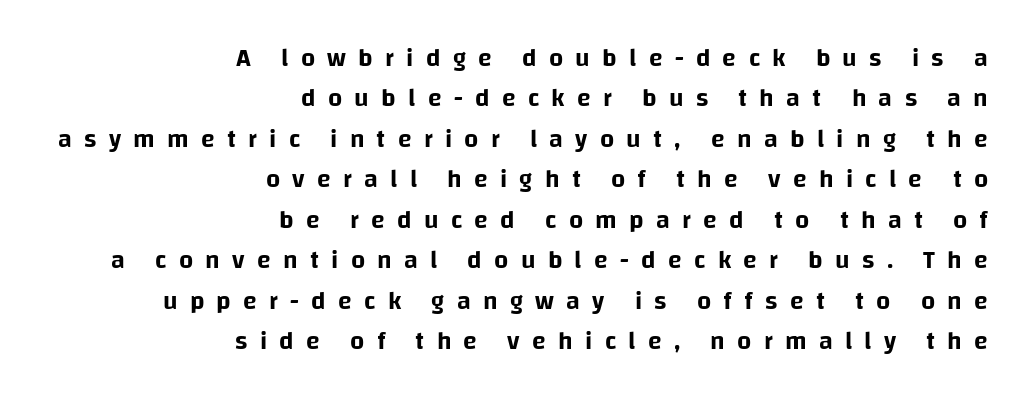
The image shows 25 px text type, upright; set right-aligned, normal line spacing (1.62x), unusually wide letter spacing (+0.49 em), not underlined.
